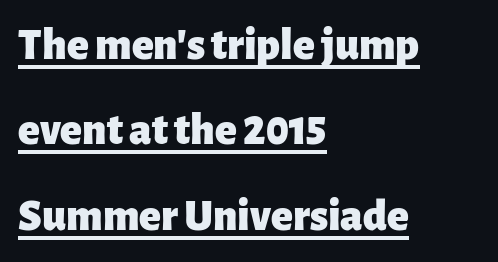
Q: Is the text bold? A: Yes.
Q: Is the text italic (slanted)? A: No, it is upright.
Q: Is the typeface a serif or a sans-serif typeface? A: Sans-serif.
Q: Is the text underlined? A: Yes.
Q: How is the paragraph aligned? A: Left-aligned.
Q: Is the spacing between letters normal or unusually wide? A: Normal.
Q: Is the spacing between lines tight, normal or loose? A: Loose.
Q: Width (condensed, normal, or wide)? A: Normal.
Q: Stroke contrast? A: Low.
Q: x-height? A: Medium.
Q: Monospaced? A: No.
